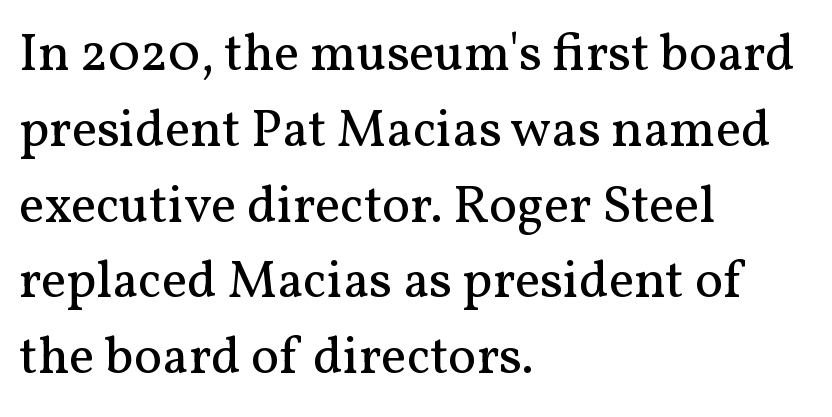
{"serif": "yes", "italic": "no", "bold": "no", "weight": "regular", "width": "normal", "stroke_contrast": "medium", "x_height": "medium", "monospaced": "no", "underline": "no", "align": "left", "line_spacing": "normal", "line_spacing_ratio": 1.43, "letter_spacing": "normal", "letter_spacing_em": 0.0, "glyph_px": 53}
